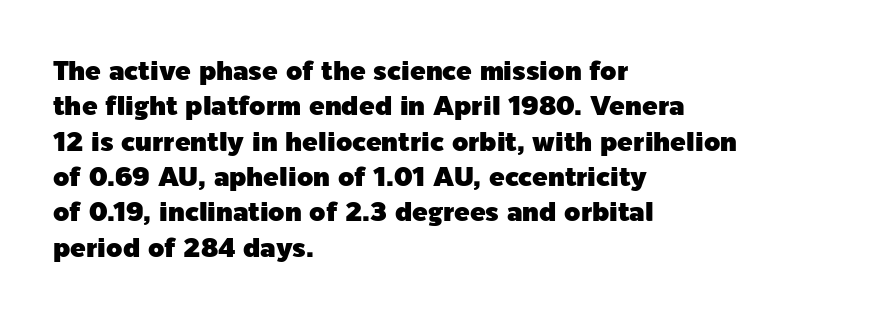
The passage shown stacks its lines at a standard gap. These lines stack with their left ends in a neat column. A roman cut, with each character standing at attention. Caption: standard tracking, unaltered. Words float on clear page, feet unadorned.
